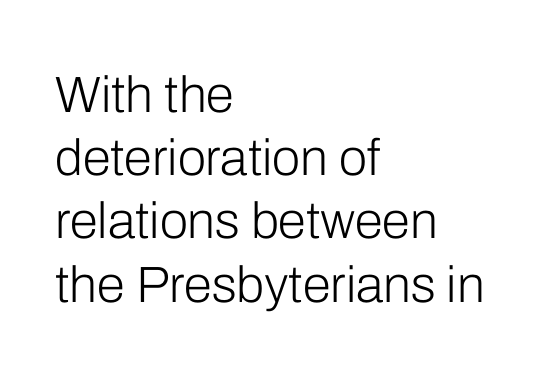
The image shows 51 px light sans-serif type, upright; set left-aligned, line spacing 1.24x, normal letter spacing, not underlined; low stroke contrast and a medium x-height.
